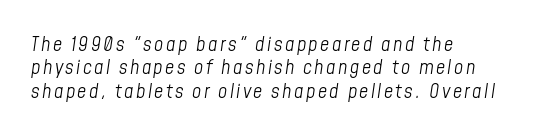
Q: Is the text bold? A: No.
Q: Is the text italic (slanted)? A: Yes, it leans right by about 8 degrees.
Q: Is the text underlined? A: No.
Q: How is the paragraph aligned? A: Left-aligned.
